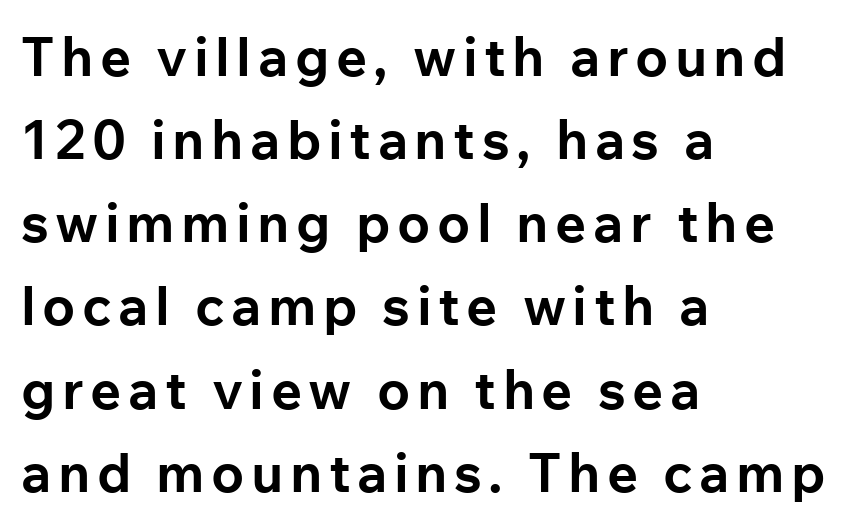
Where is the straight margin? On the left. Vertical spacing — default. These lines are rendered in a variable-pitch font. Check under the words: just untouched page. A typesetter would mark this as roman, not italic.
